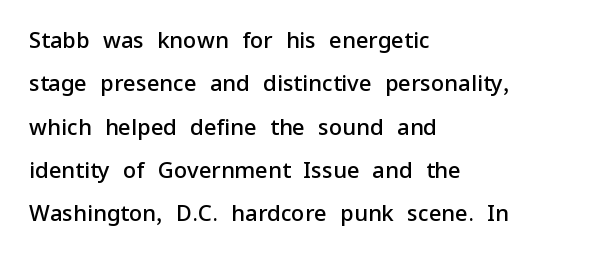
The image shows 22 px text type, upright; set left-aligned, loose line spacing (1.97x), normal letter spacing, not underlined.
